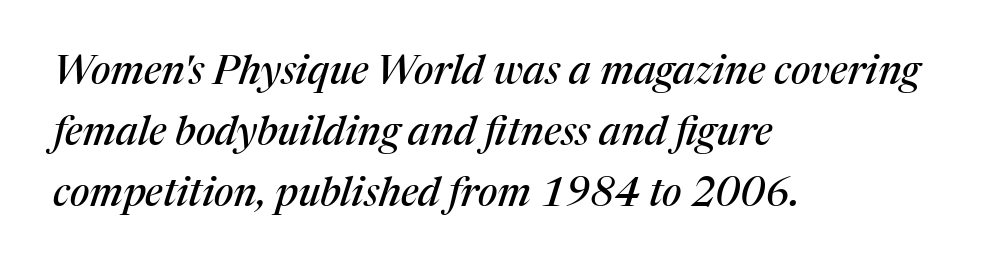
Q: Is the text italic (slanted)? A: Yes, it leans right by about 17 degrees.
Q: Is the typeface a serif or a sans-serif typeface? A: Serif.
Q: Is the text underlined? A: No.
Q: How is the paragraph aligned? A: Left-aligned.
Q: Is the spacing between letters normal or unusually wide? A: Normal.
Q: Is the spacing between lines tight, normal or loose? A: Normal.
Q: Width (condensed, normal, or wide)? A: Normal.
Q: Stroke contrast? A: Medium.
Q: x-height? A: Medium.
Q: Monospaced? A: No.
